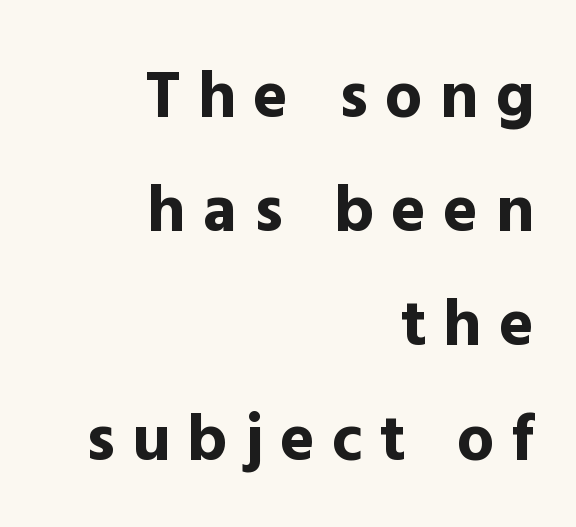
The image shows 66 px bold sans-serif type, upright; set right-aligned, line spacing 1.73x, unusually wide letter spacing (+0.26 em), not underlined; a medium x-height.
